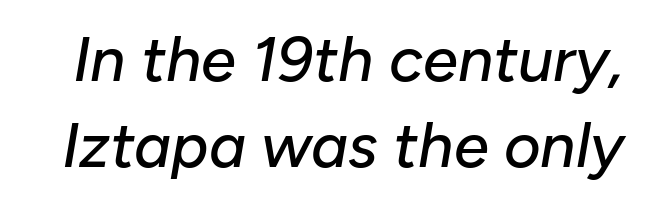
{"italic": "yes", "lean": "right", "slant_degrees": 10, "width": "normal", "stroke_contrast": "low", "x_height": "medium", "monospaced": "no", "underline": "no", "line_spacing": "normal", "line_spacing_ratio": 1.36, "letter_spacing": "normal", "letter_spacing_em": 0.0, "glyph_px": 63}
